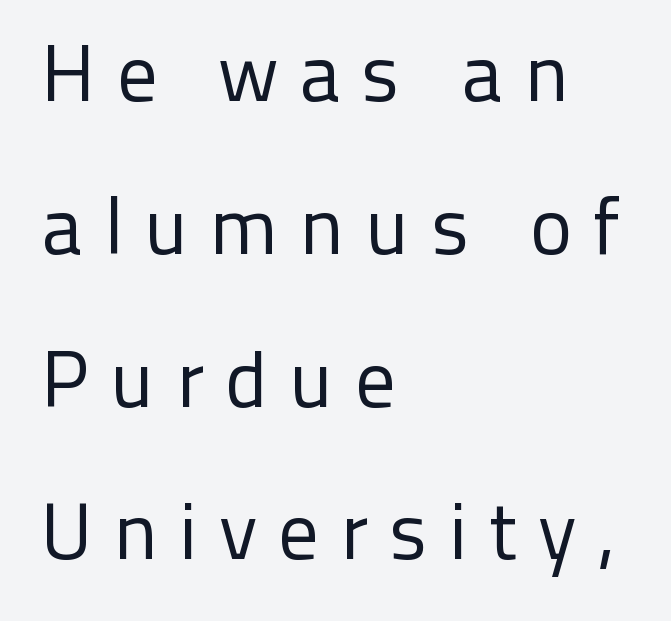
The image shows 80 px regular-weight sans-serif type, upright; set left-aligned, loose line spacing (1.91x), unusually wide letter spacing (+0.26 em), not underlined; low stroke contrast and a medium x-height.
